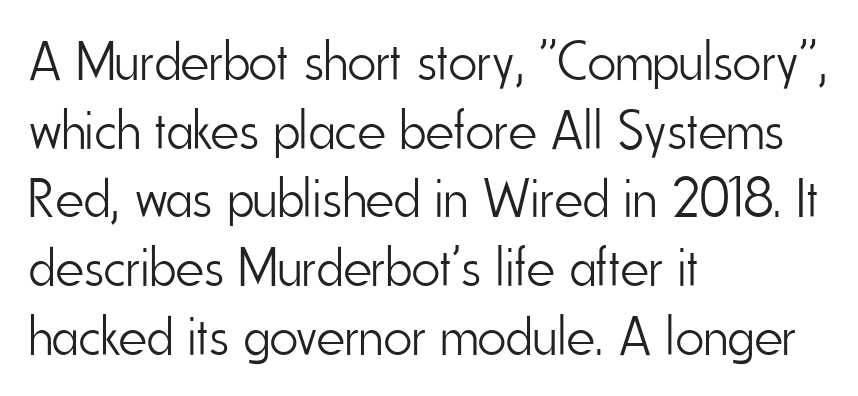
Q: Is the text bold? A: No.
Q: Is the text italic (slanted)? A: No, it is upright.
Q: Is the typeface a serif or a sans-serif typeface? A: Sans-serif.
Q: Is the text underlined? A: No.
Q: How is the paragraph aligned? A: Left-aligned.
Q: Is the spacing between letters normal or unusually wide? A: Normal.
Q: Is the spacing between lines tight, normal or loose? A: Normal.
Q: Width (condensed, normal, or wide)? A: Condensed.
Q: Stroke contrast? A: Low.
Q: x-height? A: Small.
Q: Monospaced? A: No.
